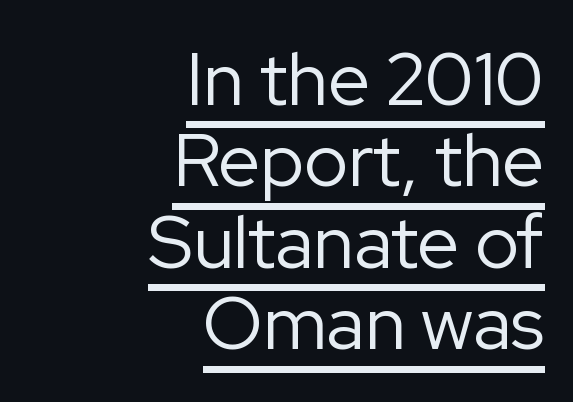
These lines stack with their right ends in a neat column. Tracking value appears to be zero — textbook default spacing. Stroke mass is kept to a normal reading level or below. Nope, no serifs anywhere on these letters. Character widths vary here, with narrow letters taking less room than wide ones.
